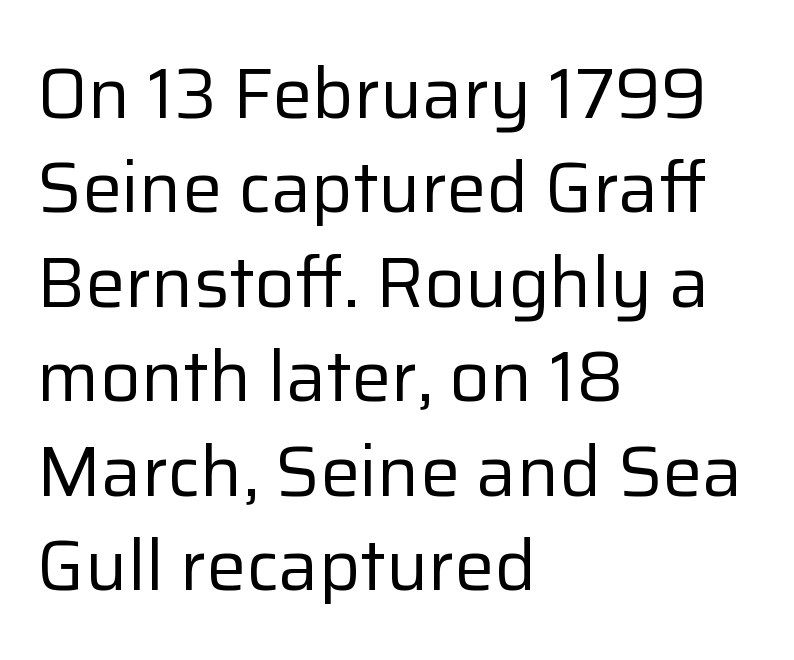
{"serif": "no", "italic": "no", "bold": "no", "weight": "regular", "width": "normal", "stroke_contrast": "low", "x_height": "medium", "monospaced": "no", "underline": "no", "align": "left", "line_spacing": "normal", "line_spacing_ratio": 1.33, "letter_spacing": "normal", "letter_spacing_em": 0.0, "glyph_px": 71}
